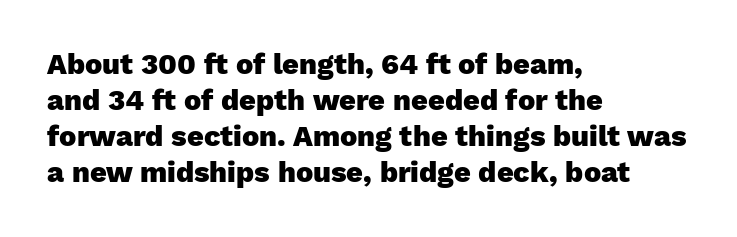
Q: Is the text bold? A: Yes.
Q: Is the text italic (slanted)? A: No, it is upright.
Q: Is the typeface a serif or a sans-serif typeface? A: Sans-serif.
Q: Is the text underlined? A: No.
Q: How is the paragraph aligned? A: Left-aligned.
Q: Is the spacing between letters normal or unusually wide? A: Normal.
Q: Width (condensed, normal, or wide)? A: Normal.
Q: Stroke contrast? A: Low.
Q: x-height? A: Medium.
Q: Monospaced? A: No.
